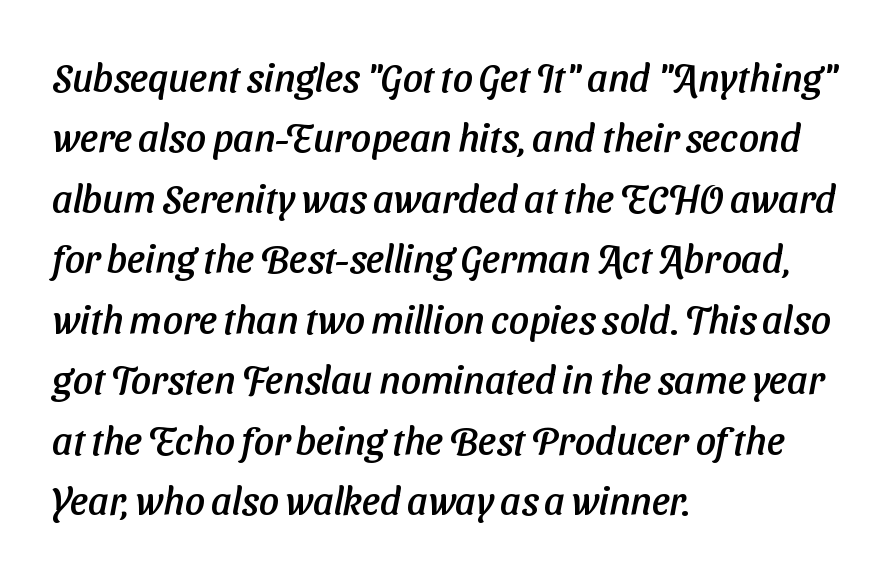
The ragged edge is on the right, which tells us the setting is flush left. A typesetter would call this leading conventional body-copy spacing. Check under the words: just untouched page. Think of a printed novel: that variable character pitch is what you see here. Students, note that the glyphs here touch the page at normal intervals.
